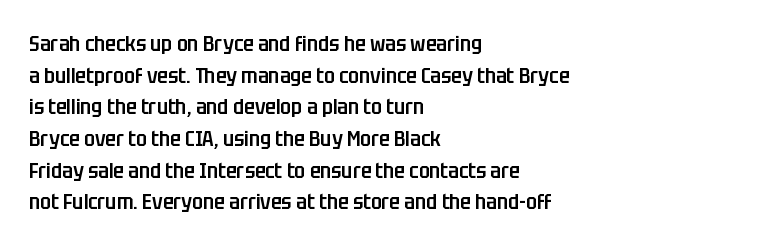
The passage shown stacks its lines at a standard gap. Beneath every word, the page is bare. The compositor pushed each line to the left boundary. Tall strokes in this sample are plumb rather than angled.
